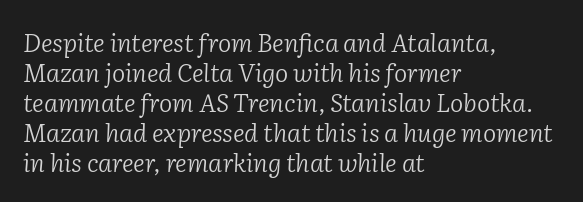
{"italic": "yes", "lean": "right", "slant_degrees": 2, "bold": "no", "underline": "no", "align": "left", "line_spacing_ratio": 1.2, "letter_spacing": "normal", "letter_spacing_em": 0.0, "glyph_px": 25}
